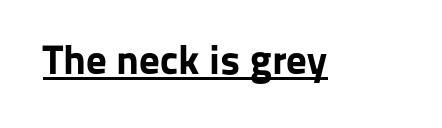
Default kerning and tracking; the words read as compact shapes. Strong, thick strokes mark this as bold type. No italicization has been applied; the sample stays upright. A continuous stroke trails under the words, as in a hyperlink. This rendering employs a face without finishing strokes, i.e., a sans-serif.
